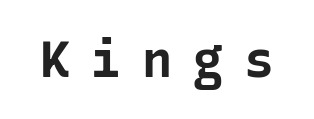
The image shows 50 px bold sans-serif type, upright, monospaced; set unusually wide letter spacing (+0.42 em), not underlined; low stroke contrast and a medium x-height.
